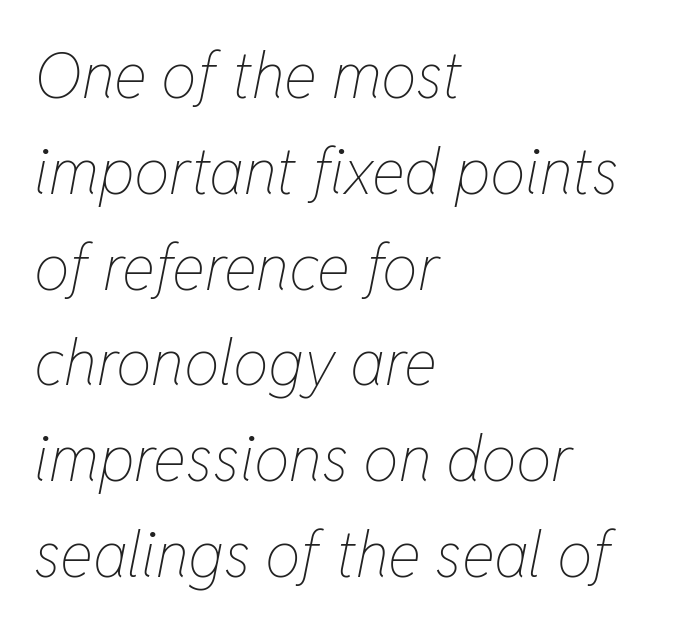
Whoever set this chose a conventional vertical rhythm. Underline: absent. Observe the lean: these are italic letterforms. Stems here are at most as thick as an everyday book face. What stands out about the letter spacing? Nothing — it is the standard amount.
